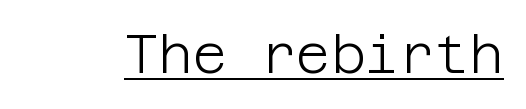
In terms of posture, this sample is upright. Grotesque or geometric, the face here clearly has no serifs. The typeface has the unassuming heft of standard copy or less. The rendering keeps characters at their native spacing. Looks like someone drew a line under every word here.
